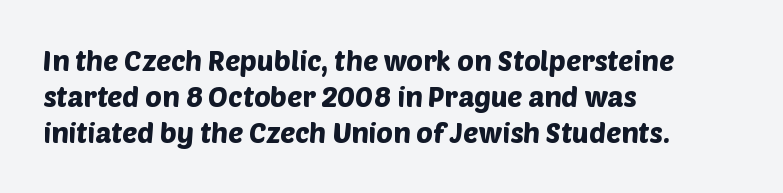
The image shows 28 px sans-serif type; set left-aligned, normal line spacing (1.29x), normal letter spacing, not underlined; low stroke contrast and a large x-height.
